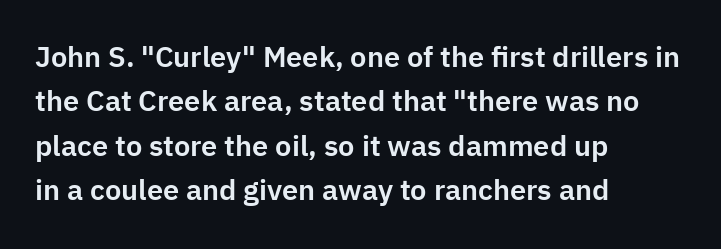
{"serif": "no", "italic": "no", "width": "normal", "stroke_contrast": "low", "x_height": "medium", "monospaced": "no", "underline": "no", "align": "left", "line_spacing": "normal", "line_spacing_ratio": 1.53, "letter_spacing": "normal", "letter_spacing_em": 0.0, "glyph_px": 29}
